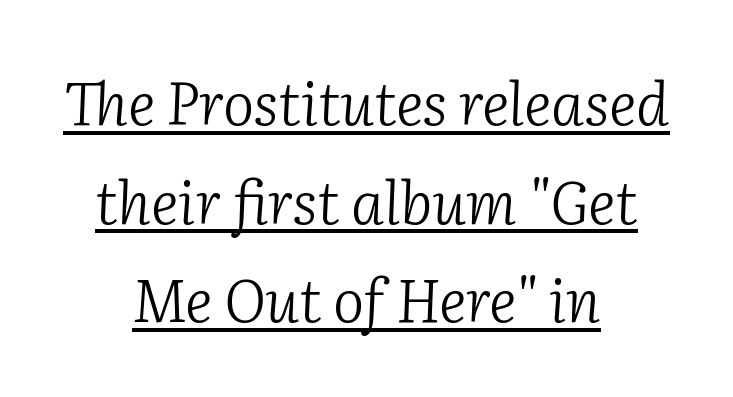
Q: Is the text bold? A: No.
Q: Is the text italic (slanted)? A: Yes, it leans right by about 2 degrees.
Q: Is the typeface a serif or a sans-serif typeface? A: Serif.
Q: Is the text underlined? A: Yes.
Q: How is the paragraph aligned? A: Centered.
Q: Is the spacing between letters normal or unusually wide? A: Normal.
Q: Is the spacing between lines tight, normal or loose? A: Normal.
Q: Width (condensed, normal, or wide)? A: Normal.
Q: Stroke contrast? A: Low.
Q: x-height? A: Medium.
Q: Monospaced? A: No.
